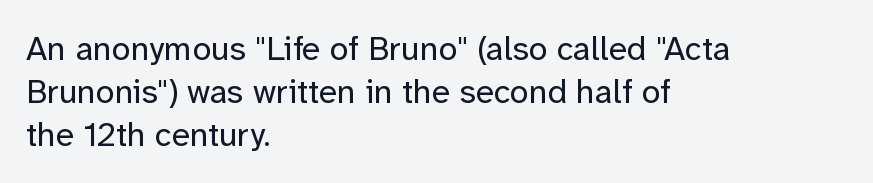
{"serif": "no", "italic": "no", "bold": "no", "weight": "regular", "width": "normal", "stroke_contrast": "low", "x_height": "medium", "monospaced": "no", "underline": "no", "align": "left", "line_spacing": "normal", "line_spacing_ratio": 1.26, "letter_spacing": "normal", "letter_spacing_em": 0.0, "glyph_px": 34}
